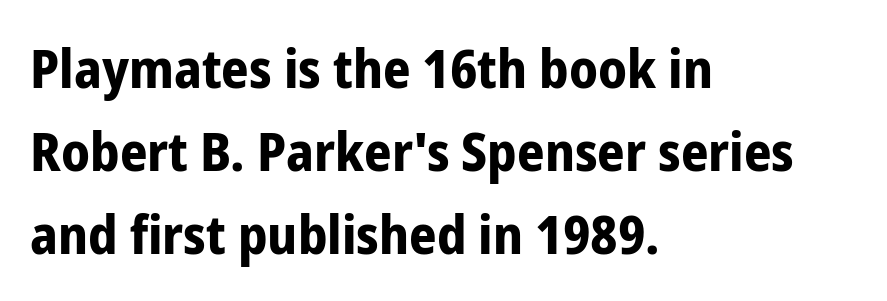
Q: Is the text bold? A: Yes.
Q: Is the text italic (slanted)? A: No, it is upright.
Q: Is the typeface a serif or a sans-serif typeface? A: Sans-serif.
Q: Is the text underlined? A: No.
Q: How is the paragraph aligned? A: Left-aligned.
Q: Is the spacing between letters normal or unusually wide? A: Normal.
Q: Is the spacing between lines tight, normal or loose? A: Normal.
Q: Width (condensed, normal, or wide)? A: Condensed.
Q: Stroke contrast? A: Low.
Q: x-height? A: Medium.
Q: Monospaced? A: No.
